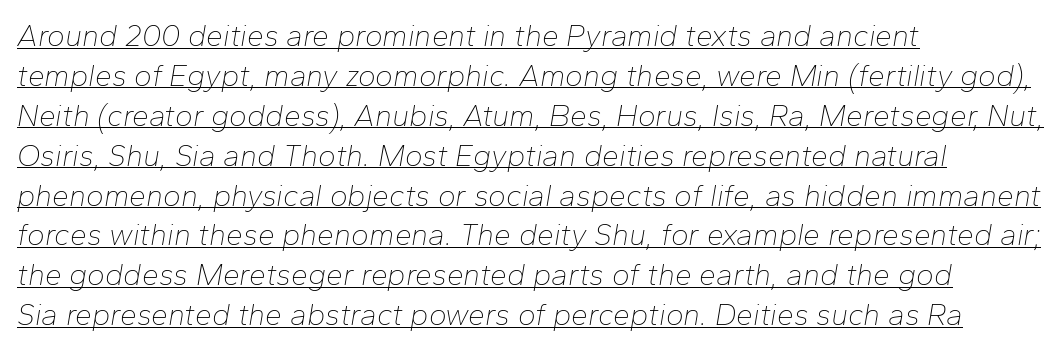
{"italic": "yes", "lean": "right", "slant_degrees": 10, "bold": "no", "weight": "thin", "width": "normal", "stroke_contrast": "low", "x_height": "medium", "monospaced": "no", "underline": "yes", "align": "left", "line_spacing": "normal", "line_spacing_ratio": 1.33, "letter_spacing": "normal", "letter_spacing_em": 0.0, "glyph_px": 30}
